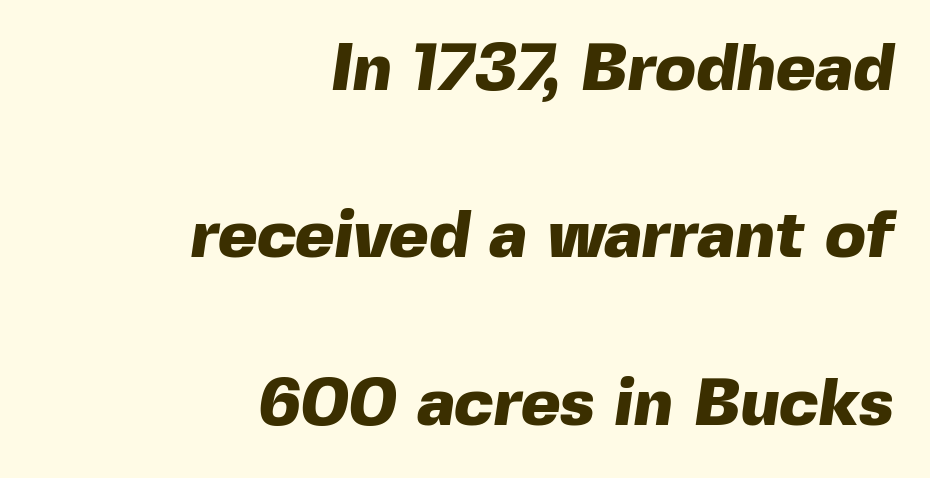
Q: Is the text bold? A: Yes.
Q: Is the typeface a serif or a sans-serif typeface? A: Sans-serif.
Q: Is the text underlined? A: No.
Q: How is the paragraph aligned? A: Right-aligned.
Q: Is the spacing between letters normal or unusually wide? A: Normal.
Q: Is the spacing between lines tight, normal or loose? A: Loose.
Q: Width (condensed, normal, or wide)? A: Normal.
Q: x-height? A: Medium.
Q: Monospaced? A: No.
